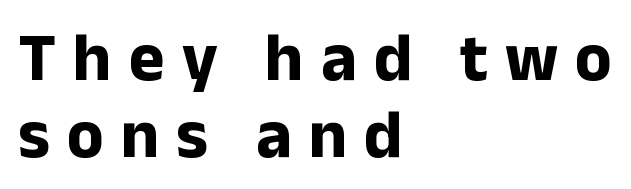
The image shows 68 px bold sans-serif type, upright; set left-aligned, tight line spacing (1.13x), unusually wide letter spacing (+0.25 em), not underlined; low stroke contrast and a medium x-height.
